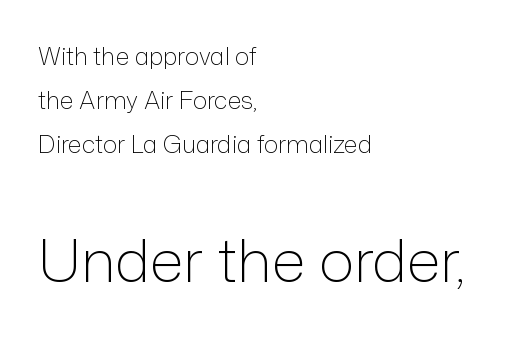
Heft: none added — not bold. The gaps between neighbouring characters are ordinary and unremarkable. Note: smaller setting up top, larger setting below. Unlike italic type, these characters show no tilt at all. This sample uses a sans-serif face.
